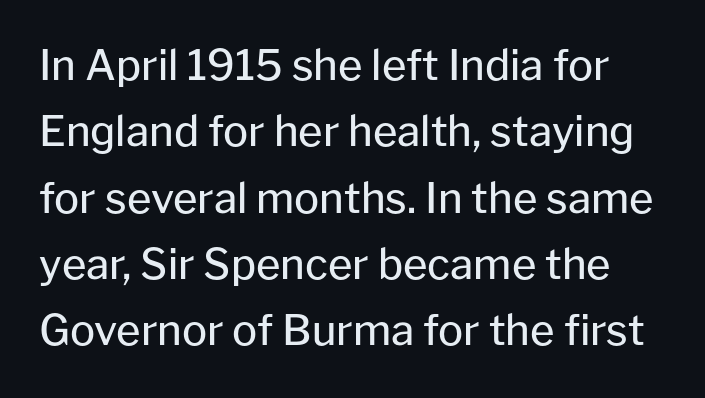
{"serif": "no", "italic": "no", "bold": "no", "weight": "regular", "width": "normal", "stroke_contrast": "low", "x_height": "medium", "monospaced": "no", "underline": "no", "line_spacing": "normal", "line_spacing_ratio": 1.58, "letter_spacing": "normal", "letter_spacing_em": 0.0, "glyph_px": 42}
